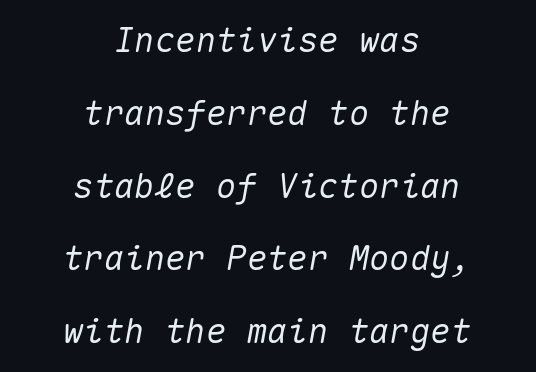
The image shows 34 px text type, italic (leaning right), monospaced; set centered, loose line spacing (2.14x), normal letter spacing, not underlined; medium stroke contrast and a medium x-height.
